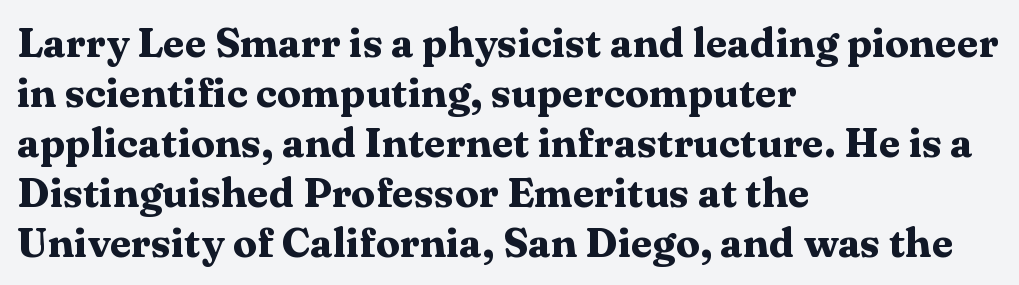
{"serif": "yes", "italic": "no", "bold": "yes", "weight": "heavy", "width": "wide", "stroke_contrast": "medium", "x_height": "medium", "monospaced": "no", "underline": "no", "align": "left", "line_spacing": "normal", "line_spacing_ratio": 1.25, "letter_spacing": "normal", "letter_spacing_em": 0.0, "glyph_px": 40}
